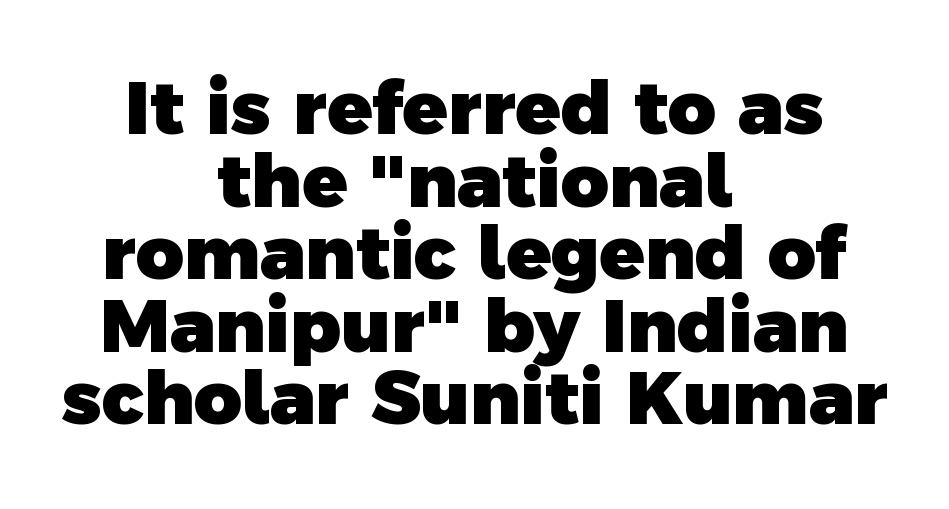
Just letters on the line, the space beneath them empty. Each line is balanced around a shared central axis. Looks like regular typesetting: each glyph gets only the width it needs. Thick stems and heavy bowls — unmistakably bold. The face used here is rendered with its standard letterfit. A sans-serif font was chosen for this passage.
